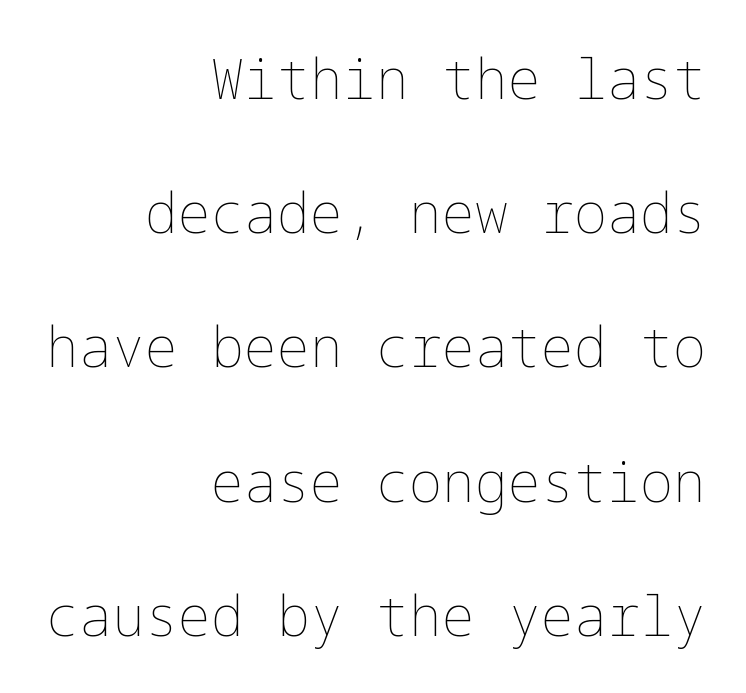
{"italic": "no", "bold": "no", "weight": "thin", "width": "normal", "stroke_contrast": "low", "x_height": "medium", "underline": "no", "align": "right", "line_spacing": "loose", "line_spacing_ratio": 2.44, "letter_spacing": "normal", "letter_spacing_em": 0.0, "glyph_px": 55}
